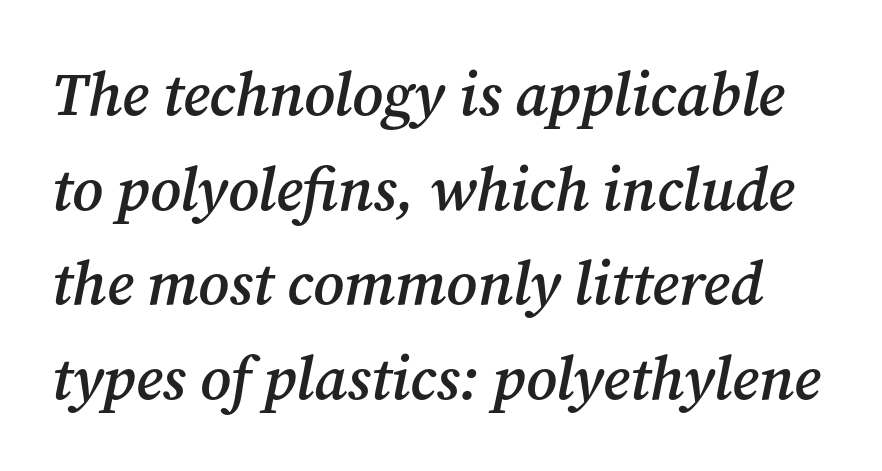
Successive baselines arrive at the customary interval. The glyphs in this specimen are seriffed. Underline: absent. Posture: slanted. The letters advance in unequal steps, a hallmark of proportional type.
